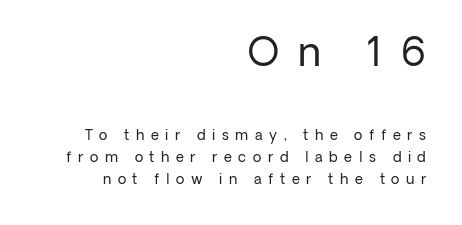
{"serif": "no", "italic": "no", "bold": "no", "weight": "regular", "width": "normal", "stroke_contrast": "low", "x_height": "medium", "monospaced": "no", "underline": "no", "align": "right", "line_spacing": "normal", "line_spacing_ratio": 1.58, "letter_spacing": "wide", "letter_spacing_em": 0.47, "larger_block": "first", "size_ratio": 2.79, "glyph_px": 39}
